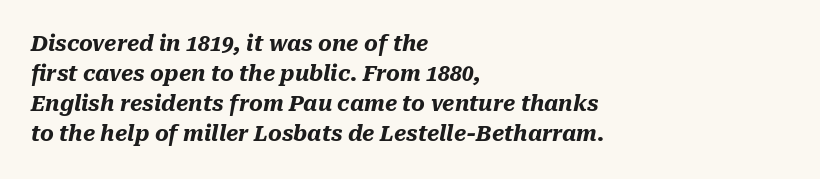
Q: Is the text bold? A: Yes.
Q: Is the text italic (slanted)? A: Yes, it leans right by about 10 degrees.
Q: Is the text underlined? A: No.
Q: How is the paragraph aligned? A: Left-aligned.
Q: Is the spacing between letters normal or unusually wide? A: Normal.
Q: Is the spacing between lines tight, normal or loose? A: Normal.
